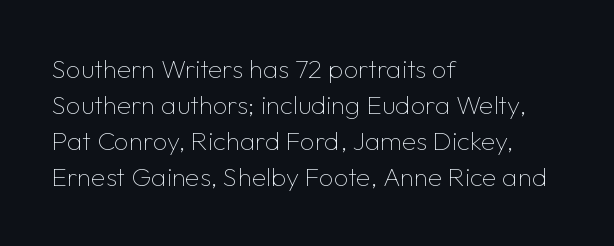
Q: Is the text bold? A: No.
Q: Is the text italic (slanted)? A: No, it is upright.
Q: Is the text underlined? A: No.
Q: How is the paragraph aligned? A: Left-aligned.
Q: Is the spacing between letters normal or unusually wide? A: Normal.
Q: Is the spacing between lines tight, normal or loose? A: Normal.
